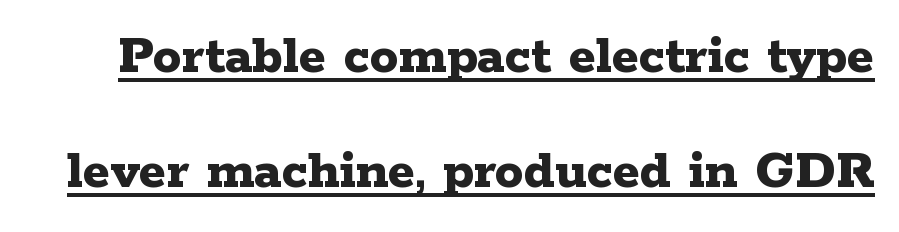
Vertically, the passage feels expansive, rows floating well apart. The strokes are fattened all the way to bold. Examine the stroke ends and you'll spot serifs. The type is set solid horizontally, with unmodified tracking. The letters advance in unequal steps, a hallmark of proportional type.
